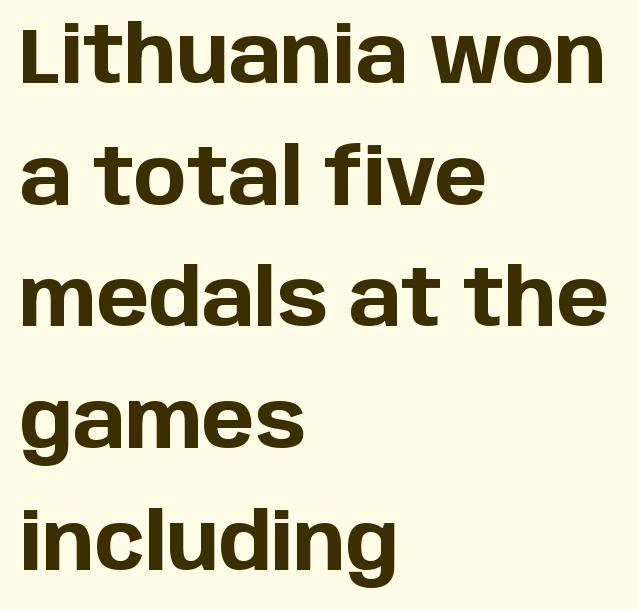
Q: Is the text bold? A: Yes.
Q: Is the text italic (slanted)? A: No, it is upright.
Q: Is the typeface a serif or a sans-serif typeface? A: Sans-serif.
Q: Is the text underlined? A: No.
Q: How is the paragraph aligned? A: Left-aligned.
Q: Is the spacing between letters normal or unusually wide? A: Normal.
Q: Is the spacing between lines tight, normal or loose? A: Normal.
Q: Width (condensed, normal, or wide)? A: Normal.
Q: Stroke contrast? A: Low.
Q: x-height? A: Large.
Q: Monospaced? A: No.
